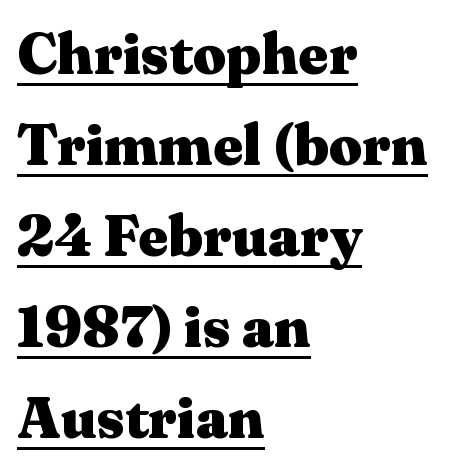
Q: Is the text bold? A: Yes.
Q: Is the text italic (slanted)? A: No, it is upright.
Q: Is the typeface a serif or a sans-serif typeface? A: Serif.
Q: Is the text underlined? A: Yes.
Q: How is the paragraph aligned? A: Left-aligned.
Q: Is the spacing between letters normal or unusually wide? A: Normal.
Q: Is the spacing between lines tight, normal or loose? A: Normal.
Q: Width (condensed, normal, or wide)? A: Wide.
Q: Stroke contrast? A: Medium.
Q: x-height? A: Medium.
Q: Monospaced? A: No.
